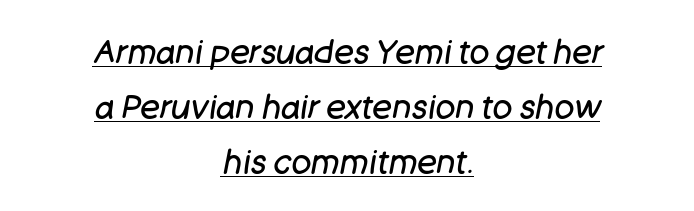
{"italic": "yes", "lean": "right", "slant_degrees": 11, "bold": "no", "weight": "regular", "width": "normal", "stroke_contrast": "low", "x_height": "large", "monospaced": "no", "underline": "yes", "align": "center", "line_spacing": "normal", "line_spacing_ratio": 1.66, "letter_spacing": "normal", "letter_spacing_em": 0.0, "glyph_px": 33}
